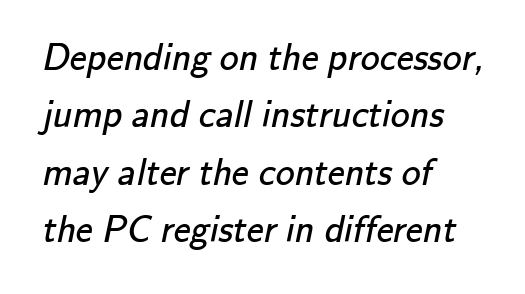
Q: Is the text bold? A: No.
Q: Is the typeface a serif or a sans-serif typeface? A: Sans-serif.
Q: Is the text underlined? A: No.
Q: How is the paragraph aligned? A: Left-aligned.
Q: Is the spacing between letters normal or unusually wide? A: Normal.
Q: Is the spacing between lines tight, normal or loose? A: Normal.
Q: Width (condensed, normal, or wide)? A: Normal.
Q: Stroke contrast? A: Low.
Q: x-height? A: Small.
Q: Monospaced? A: No.
